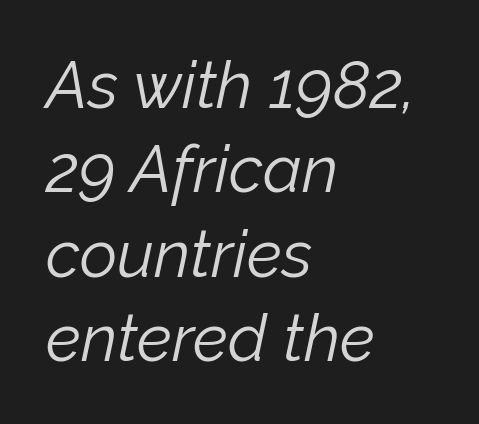
The image shows 65 px light type, italic (leaning right); set left-aligned, normal line spacing (1.3x), normal letter spacing, not underlined; low stroke contrast and a medium x-height.
